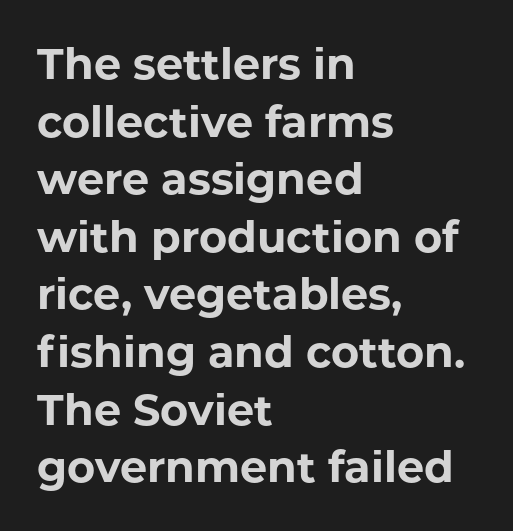
The image shows 43 px bold sans-serif type, upright; set left-aligned, normal line spacing (1.34x), normal letter spacing, not underlined; low stroke contrast and a medium x-height.
